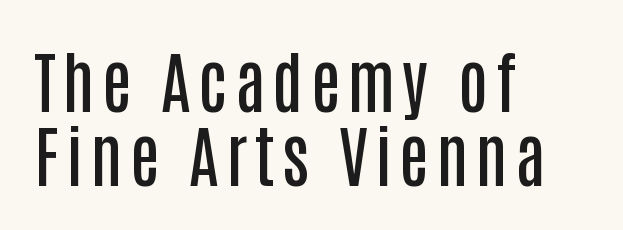
Letters rest on an invisible, unmarked baseline. This is sans-serif lettering, the kind often seen on screens and signage. The typesetting leans somewhat heavy: a semibold. Horizontal bands of white between lines are thin slivers. Compared with a centered layout, this one pins lines to the left instead. Designer's note — italics off, roman on.
